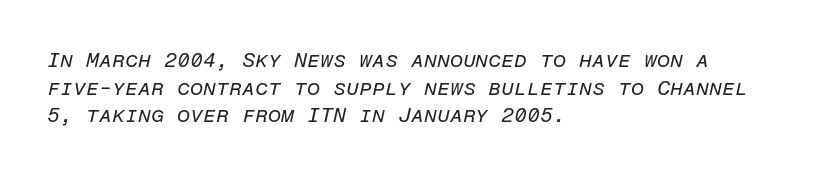
The image shows 21 px text type, italic (leaning right); set left-aligned, normal line spacing (1.32x), normal letter spacing, not underlined.
